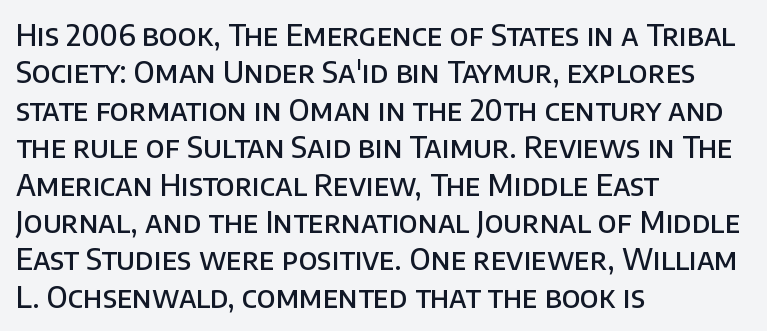
Q: Is the text bold? A: Semi-bold.
Q: Is the text italic (slanted)? A: No, it is upright.
Q: Is the typeface a serif or a sans-serif typeface? A: Sans-serif.
Q: Is the text underlined? A: No.
Q: How is the paragraph aligned? A: Left-aligned.
Q: Is the spacing between letters normal or unusually wide? A: Normal.
Q: Is the spacing between lines tight, normal or loose? A: Normal.
Q: Width (condensed, normal, or wide)? A: Normal.
Q: Stroke contrast? A: Low.
Q: x-height? A: Large.
Q: Monospaced? A: No.
